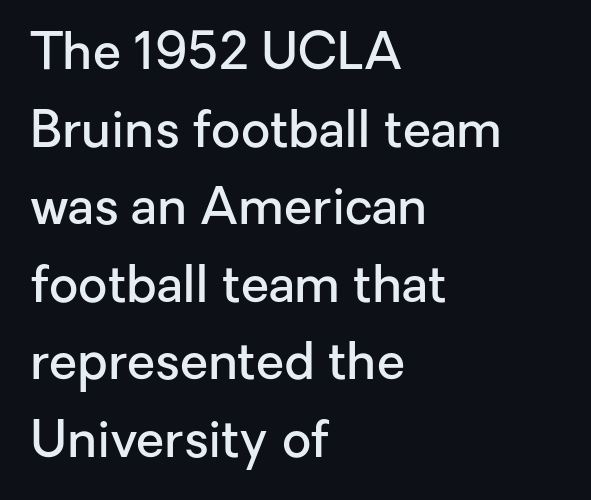
{"serif": "no", "italic": "no", "bold": "semi", "weight": "semibold", "width": "normal", "stroke_contrast": "low", "x_height": "medium", "monospaced": "no", "underline": "no", "align": "left", "line_spacing": "normal", "line_spacing_ratio": 1.52, "letter_spacing": "normal", "letter_spacing_em": 0.0, "glyph_px": 51}
